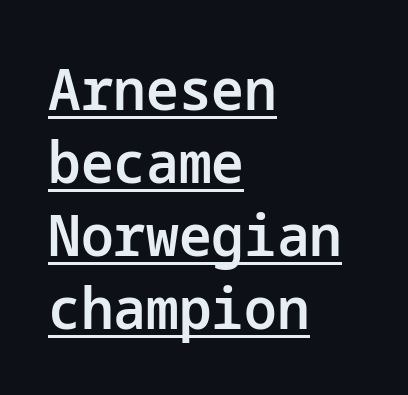
In CSS terms this would be text-align: left. Does the weight exceed regular? Yes, but only to semibold. Every character sits straight up, as roman type does. The sample's only ornament is a line tracing under the words.
